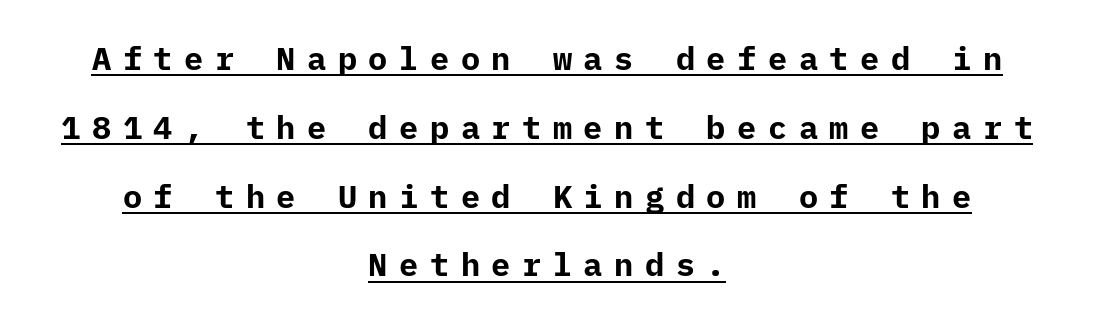
Thick stems and heavy bowls — unmistakably bold. When letters stand straight like this, we call the style roman or upright. Between one letter and the next there's a generous, obvious gap. Alignment: centered.
